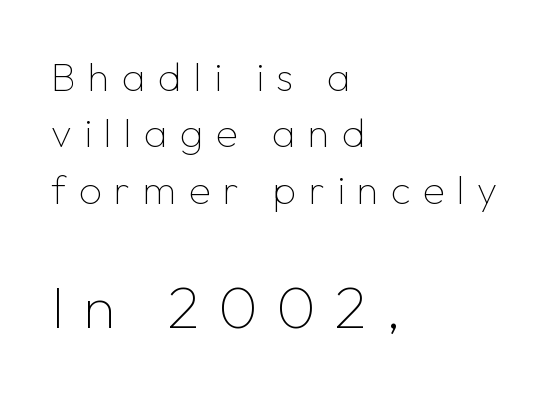
Q: Is the text bold? A: No.
Q: Is the text italic (slanted)? A: No, it is upright.
Q: Is the typeface a serif or a sans-serif typeface? A: Sans-serif.
Q: Is the text underlined? A: No.
Q: How is the paragraph aligned? A: Left-aligned.
Q: Is the spacing between letters normal or unusually wide? A: Unusually wide.
Q: Is the spacing between lines tight, normal or loose? A: Normal.
Q: Which block of text is set in a larger size, the first (top) or the second (bottom)? A: The second (bottom) one.
Q: Width (condensed, normal, or wide)? A: Normal.
Q: Stroke contrast? A: Low.
Q: x-height? A: Medium.
Q: Monospaced? A: No.
